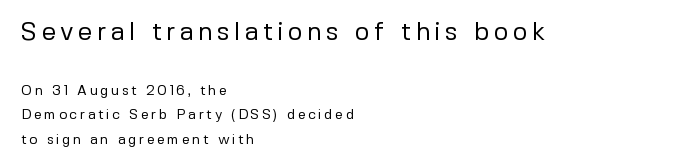
Every stem runs plumb, perpendicular to the baseline. Has an underline been added? It has not. The paragraph has a hard left edge and a soft right edge. Heft: none added — not bold. Typesetter's note — upper block bumped up in size, lower block left smaller.
